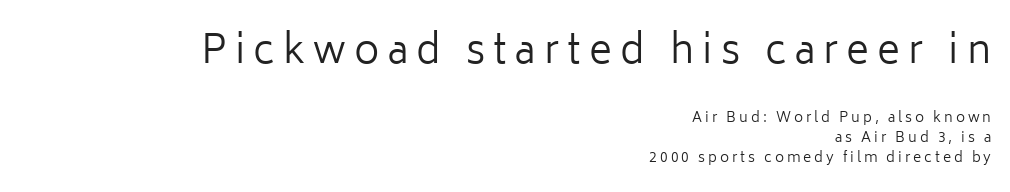
Italic: no, the glyphs are upright roman. Two sizes are in play, and the larger belongs to the first block. The characters are drawn with everyday or finer stroke widths. Note: no serifs on the glyphs. Quick note: interline space is typical. Character widths vary here, with narrow letters taking less room than wide ones.
